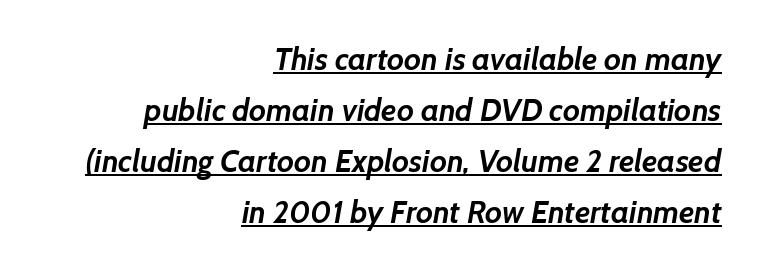
The image shows 31 px semibold sans-serif type; set right-aligned, normal line spacing (1.65x), normal letter spacing, underlined; low stroke contrast and a medium x-height.
